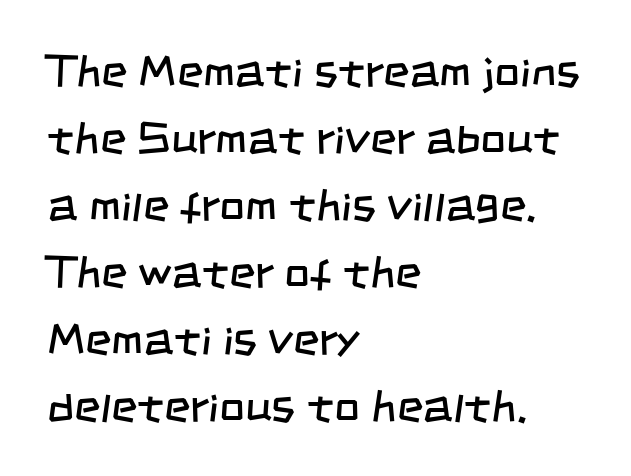
Q: Is the text bold? A: No.
Q: Is the typeface a serif or a sans-serif typeface? A: Sans-serif.
Q: Is the text underlined? A: No.
Q: How is the paragraph aligned? A: Left-aligned.
Q: Is the spacing between letters normal or unusually wide? A: Normal.
Q: Is the spacing between lines tight, normal or loose? A: Normal.
Q: Width (condensed, normal, or wide)? A: Condensed.
Q: Stroke contrast? A: Low.
Q: x-height? A: Large.
Q: Monospaced? A: No.
